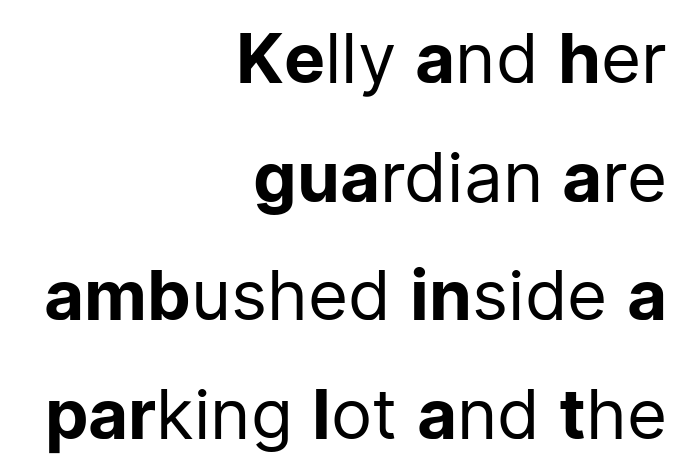
Nothing unusual about the tracking: characters are spaced as the font intends. Typographically, this falls in the sans-serif category. The weight tops out at a normal text grade. These lines are rendered in a variable-pitch font. Caption: multi-line text, flush right, ragged left. Does the lettering tilt? It doesn't — this is upright.
